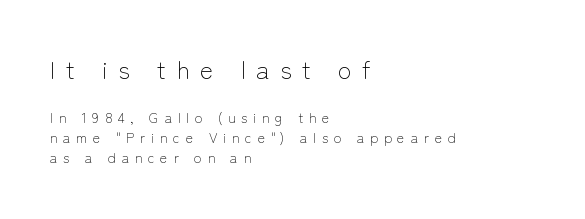
Q: Is the text bold? A: No.
Q: Is the text italic (slanted)? A: No, it is upright.
Q: Is the text underlined? A: No.
Q: How is the paragraph aligned? A: Left-aligned.
Q: Is the spacing between letters normal or unusually wide? A: Unusually wide.
Q: Is the spacing between lines tight, normal or loose? A: Normal.
Q: Which block of text is set in a larger size, the first (top) or the second (bottom)? A: The first (top) one.
